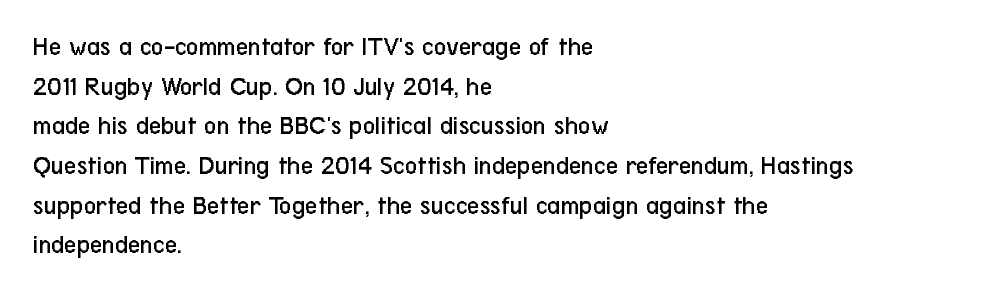
Q: Is the text bold? A: No.
Q: Is the text italic (slanted)? A: No, it is upright.
Q: Is the text underlined? A: No.
Q: How is the paragraph aligned? A: Left-aligned.
Q: Is the spacing between letters normal or unusually wide? A: Normal.
Q: Is the spacing between lines tight, normal or loose? A: Normal.
